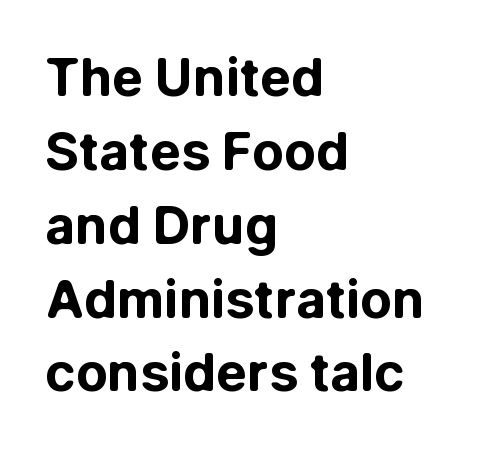
The image shows 52 px bold sans-serif type, upright; set left-aligned, normal line spacing (1.42x), normal letter spacing, not underlined; low stroke contrast and a medium x-height.
